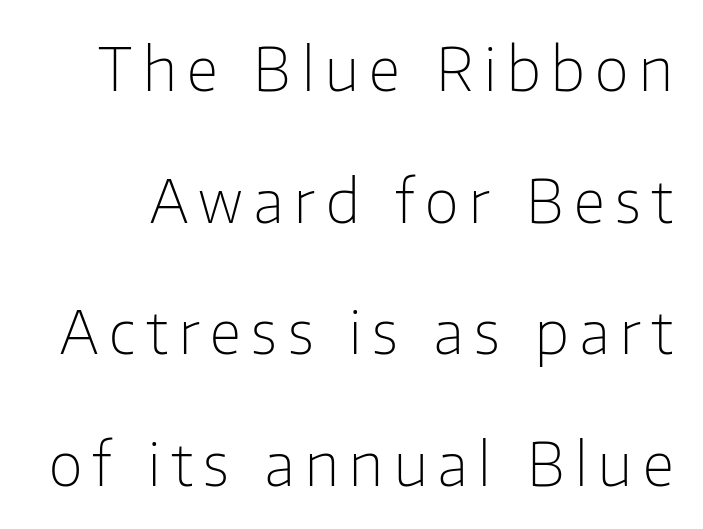
Q: Is the text bold? A: No.
Q: Is the text italic (slanted)? A: No, it is upright.
Q: Is the typeface a serif or a sans-serif typeface? A: Sans-serif.
Q: Is the text underlined? A: No.
Q: Is the spacing between lines tight, normal or loose? A: Loose.
Q: Width (condensed, normal, or wide)? A: Normal.
Q: Stroke contrast? A: Low.
Q: x-height? A: Medium.
Q: Monospaced? A: No.
